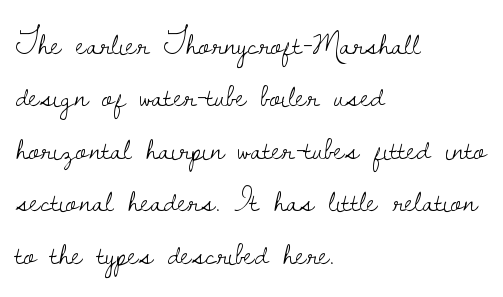
Ink coverage per letter is moderate at most. This rendering leaves character spacing at its baseline value. Is this a fixed-width face? No — the glyphs have proportional, varying widths.
